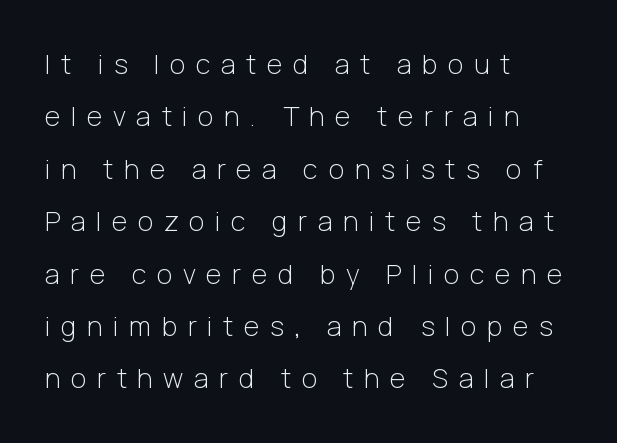
If you drew a ruler down the left edge, every line would touch it. Line spacing here is loose. The characters are drawn with everyday or finer stroke widths. Loose tracking; the words dissolve into strings of separated letters. Style check: upright.
